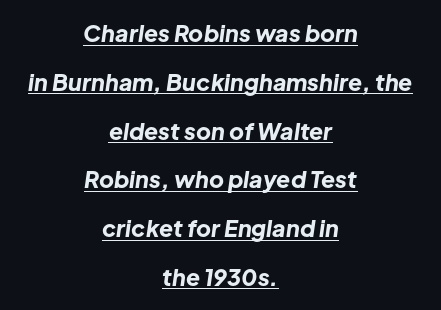
{"italic": "yes", "lean": "right", "slant_degrees": 8, "bold": "yes", "underline": "yes", "align": "center", "line_spacing": "loose", "line_spacing_ratio": 2.12, "letter_spacing": "normal", "letter_spacing_em": 0.0, "glyph_px": 23}
